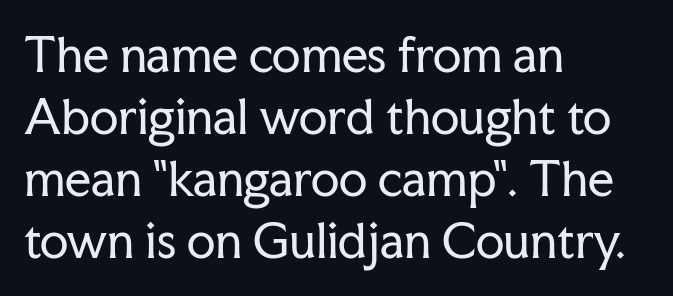
Q: Is the text bold? A: No.
Q: Is the text italic (slanted)? A: No, it is upright.
Q: Is the typeface a serif or a sans-serif typeface? A: Serif.
Q: Is the text underlined? A: No.
Q: How is the paragraph aligned? A: Left-aligned.
Q: Is the spacing between letters normal or unusually wide? A: Normal.
Q: Is the spacing between lines tight, normal or loose? A: Normal.
Q: Width (condensed, normal, or wide)? A: Normal.
Q: Stroke contrast? A: Low.
Q: x-height? A: Medium.
Q: Monospaced? A: No.
